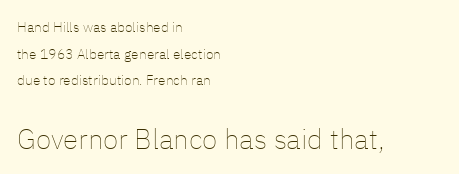
The image shows 28 px thin type, upright; set left-aligned, loose line spacing (1.91x), normal letter spacing, not underlined; the second (bottom) block is 2.0x larger; low stroke contrast and a medium x-height.
